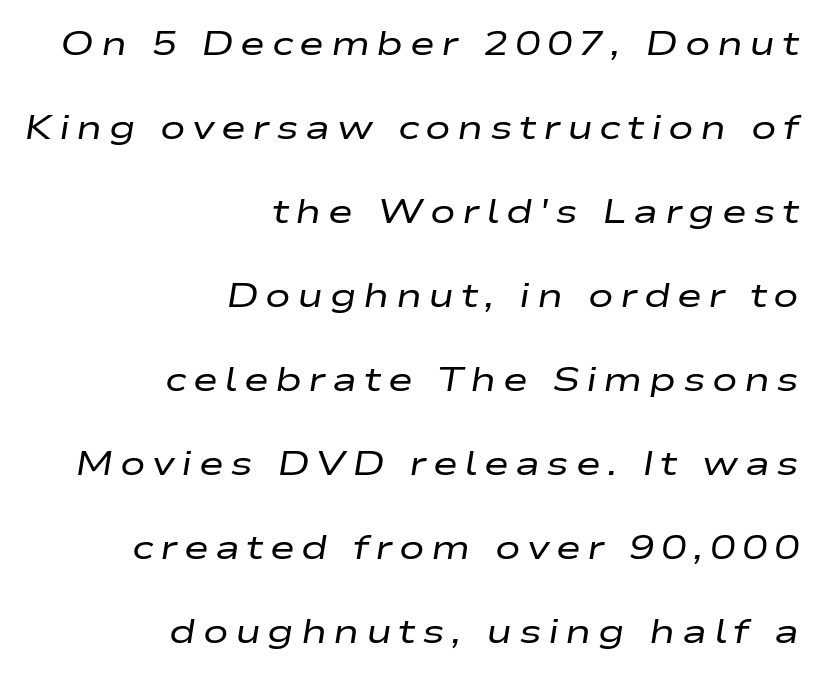
The image shows 34 px regular-weight, wide type, italic (leaning right); set right-aligned, loose line spacing (2.47x), not underlined; low stroke contrast and a medium x-height.
